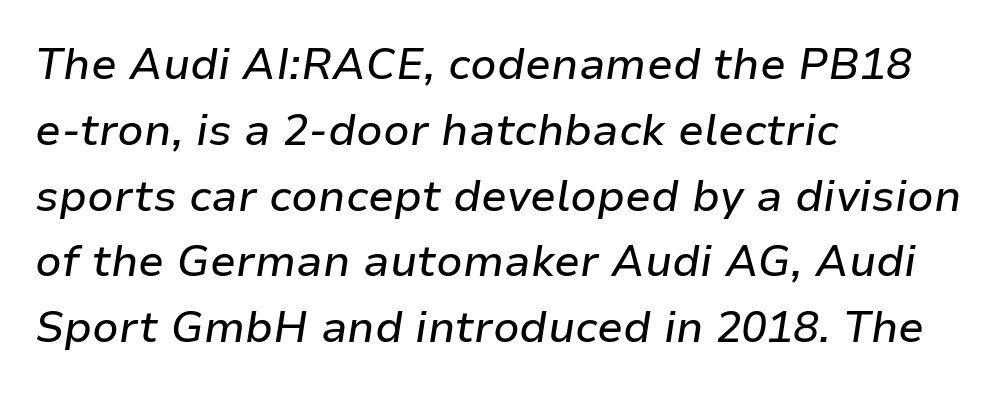
The space beneath each line is pristine and unruled. Nobody touched the tracking dial on this one. Teacher's note: observe the even left margin — that is flush-left alignment. The letters advance in unequal steps, a hallmark of proportional type. The lines sit at an ordinary, default distance from one another. Notice how the stems are inclined rather than vertical — that's the hallmark of italics.
